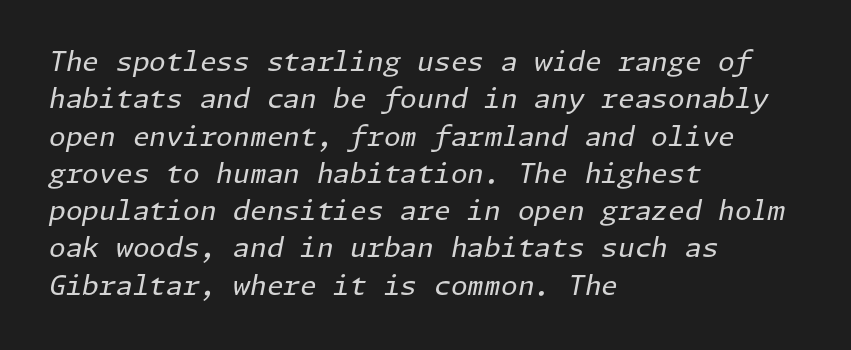
Q: Is the text bold? A: No.
Q: Is the text italic (slanted)? A: Yes, it leans right by about 11 degrees.
Q: Is the text underlined? A: No.
Q: How is the paragraph aligned? A: Left-aligned.
Q: Is the spacing between letters normal or unusually wide? A: Normal.
Q: Is the spacing between lines tight, normal or loose? A: Normal.
